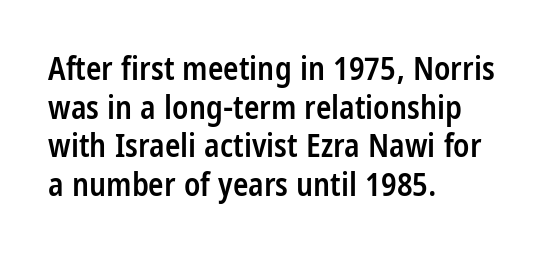
In terms of letterform style, serifs are entirely absent. The words here are not underlined. Notice how the passage keeps a crisp vertical edge on the left only. Each word holds together tightly as a unit, with standard inter-letter gaps.
